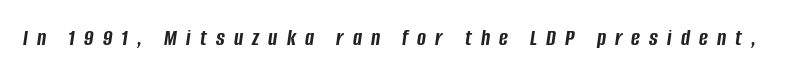
Q: Is the text bold? A: Yes.
Q: Is the text italic (slanted)? A: Yes, it leans right by about 8 degrees.
Q: Is the text underlined? A: No.
Q: Is the spacing between letters normal or unusually wide? A: Unusually wide.
